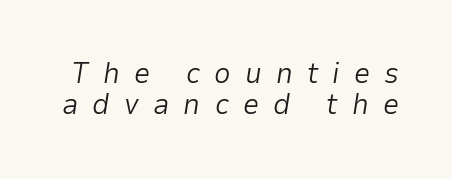
{"italic": "yes", "lean": "right", "slant_degrees": 9, "bold": "no", "weight": "light", "width": "normal", "stroke_contrast": "low", "x_height": "medium", "monospaced": "no", "underline": "no", "line_spacing": "tight", "line_spacing_ratio": 1.07, "letter_spacing": "wide", "letter_spacing_em": 0.49, "glyph_px": 29}
